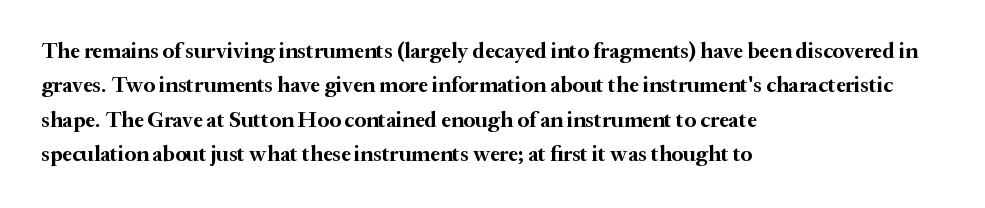
The image shows 22 px bold type, upright; set left-aligned, normal line spacing (1.56x), normal letter spacing, not underlined.
